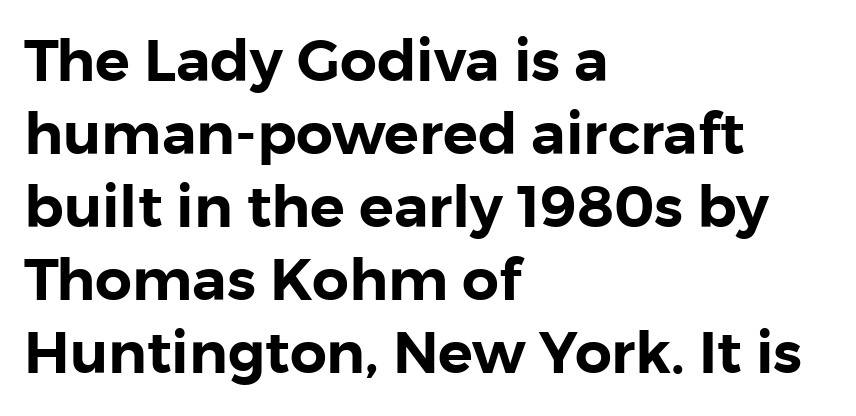
The image shows 58 px sans-serif type, upright; set left-aligned, normal line spacing (1.26x), normal letter spacing, not underlined; low stroke contrast and a medium x-height.
